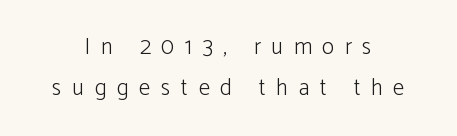
{"italic": "no", "bold": "no", "underline": "no", "align": "center", "line_spacing_ratio": 1.78, "letter_spacing": "wide", "letter_spacing_em": 0.46, "glyph_px": 23}
